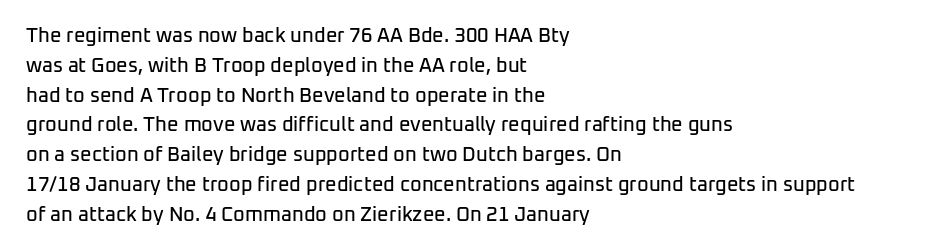
Notice how descenders clear the ascenders below comfortably — that's standard leading. In terms of letterspacing, this is plain default setting. Descender tails drop into unmarked territory. Layout note: lines flush left. The typography opts for an upright posture over an oblique one.
